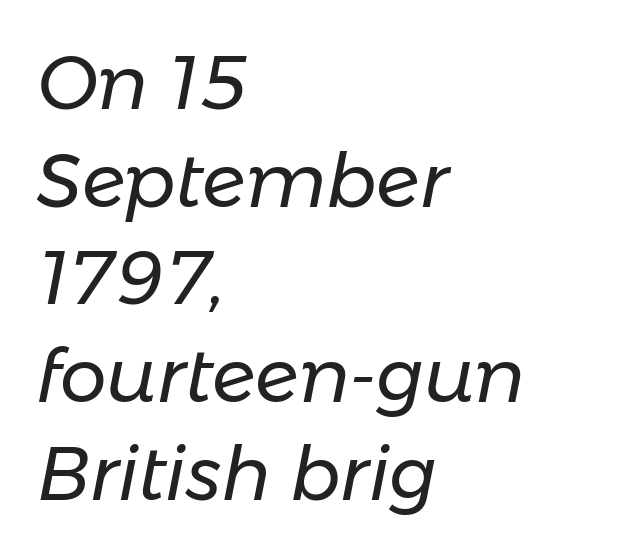
Q: Is the text bold? A: No.
Q: Is the text italic (slanted)? A: Yes, it leans right by about 11 degrees.
Q: Is the text underlined? A: No.
Q: How is the paragraph aligned? A: Left-aligned.
Q: Is the spacing between letters normal or unusually wide? A: Normal.
Q: Is the spacing between lines tight, normal or loose? A: Normal.
Q: Width (condensed, normal, or wide)? A: Normal.
Q: Stroke contrast? A: Low.
Q: x-height? A: Medium.
Q: Monospaced? A: No.
